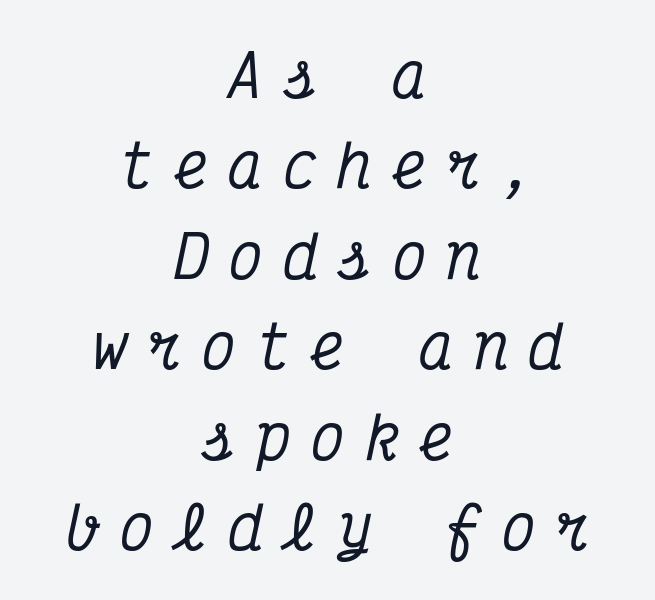
Students, note that the glyphs here are deliberately spaced far apart. Layout note: lines centered. Only glyphs here, with clear space below each row. Slanted lettering throughout. You could count columns in this text — the font is strictly monospaced. Type style note: has serifs.
